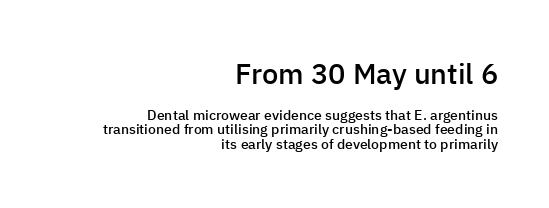
Q: Is the text bold? A: Semi-bold.
Q: Is the text italic (slanted)? A: No, it is upright.
Q: Is the typeface a serif or a sans-serif typeface? A: Sans-serif.
Q: Is the text underlined? A: No.
Q: How is the paragraph aligned? A: Right-aligned.
Q: Is the spacing between letters normal or unusually wide? A: Normal.
Q: Is the spacing between lines tight, normal or loose? A: Tight.
Q: Which block of text is set in a larger size, the first (top) or the second (bottom)? A: The first (top) one.
Q: Width (condensed, normal, or wide)? A: Normal.
Q: Stroke contrast? A: Low.
Q: x-height? A: Medium.
Q: Monospaced? A: No.
